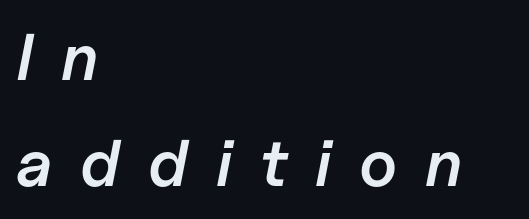
Q: Is the text bold? A: Semi-bold.
Q: Is the text italic (slanted)? A: Yes, it leans right by about 11 degrees.
Q: Is the text underlined? A: No.
Q: How is the paragraph aligned? A: Left-aligned.
Q: Is the spacing between letters normal or unusually wide? A: Unusually wide.
Q: Is the spacing between lines tight, normal or loose? A: Normal.
Q: Width (condensed, normal, or wide)? A: Normal.
Q: Stroke contrast? A: Low.
Q: x-height? A: Medium.
Q: Monospaced? A: No.
